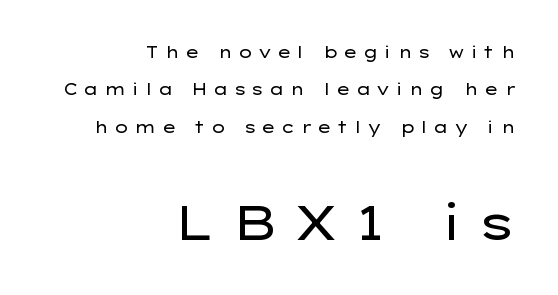
This rendering widens character spacing well past its baseline value. Is this a fixed-width face? No — the glyphs have proportional, varying widths. The more generous point size was reserved for the lower chunk. Short and long lines alike share a common ending point at right.
